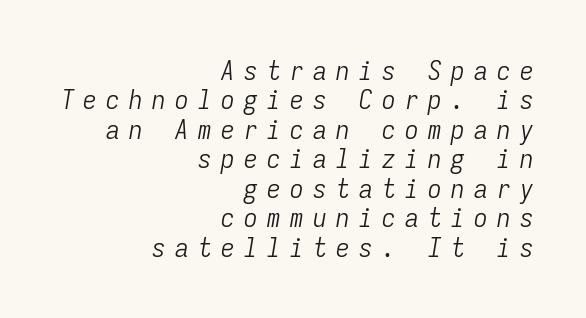
Q: Is the text bold? A: No.
Q: Is the text italic (slanted)? A: Yes, it leans right by about 9 degrees.
Q: Is the text underlined? A: No.
Q: How is the paragraph aligned? A: Right-aligned.
Q: Is the spacing between letters normal or unusually wide? A: Unusually wide.
Q: Is the spacing between lines tight, normal or loose? A: Tight.
